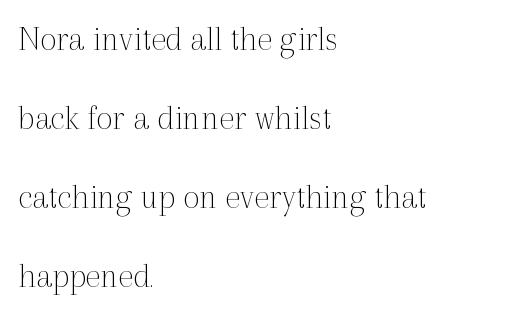
Q: Is the text bold? A: No.
Q: Is the text italic (slanted)? A: No, it is upright.
Q: Is the typeface a serif or a sans-serif typeface? A: Serif.
Q: Is the text underlined? A: No.
Q: How is the paragraph aligned? A: Left-aligned.
Q: Is the spacing between letters normal or unusually wide? A: Normal.
Q: Is the spacing between lines tight, normal or loose? A: Loose.
Q: Width (condensed, normal, or wide)? A: Normal.
Q: x-height? A: Medium.
Q: Monospaced? A: No.
